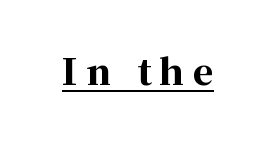
{"serif": "yes", "italic": "no", "bold": "yes", "weight": "bold", "width": "normal", "stroke_contrast": "high", "x_height": "medium", "monospaced": "no", "underline": "yes", "letter_spacing": "wide", "letter_spacing_em": 0.23, "glyph_px": 36}
